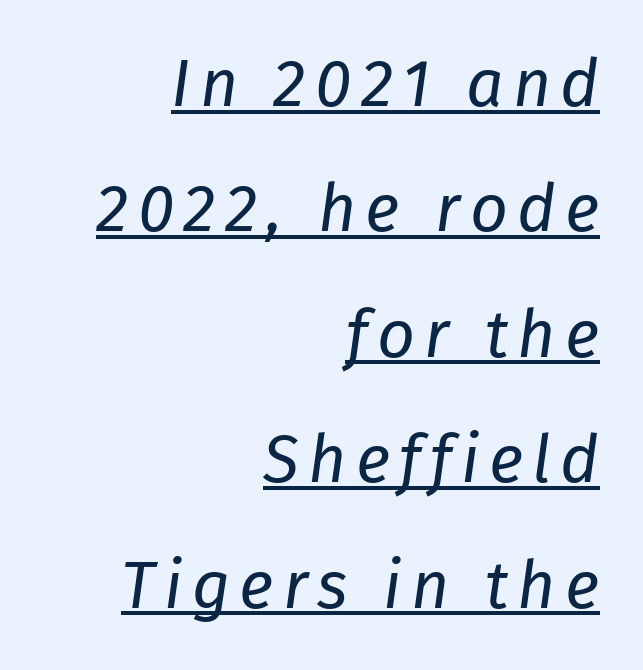
{"italic": "yes", "lean": "right", "slant_degrees": 8, "bold": "no", "weight": "regular", "width": "normal", "stroke_contrast": "low", "x_height": "medium", "monospaced": "no", "underline": "yes", "align": "right", "line_spacing": "loose", "line_spacing_ratio": 1.9, "glyph_px": 66}
